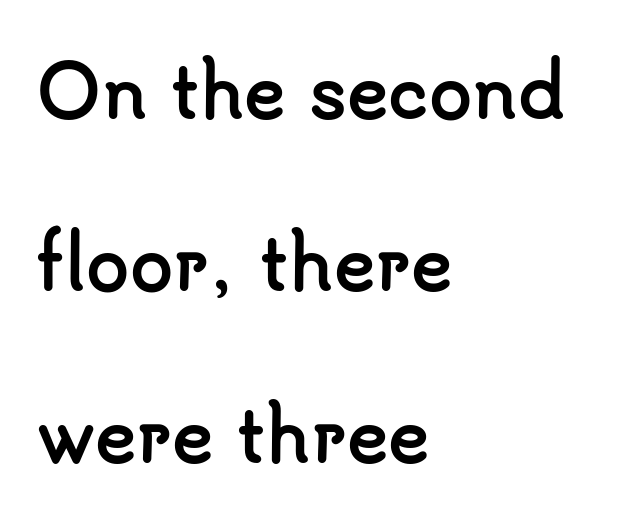
This is sans-serif lettering, the kind often seen on screens and signage. Varying glyph widths throughout — classic text-font behaviour. Teacher's note: observe the even left margin — that is flush-left alignment. How would I describe the line gaps? Wide and relaxed. What weight is shown? A full bold with thick strokes.
